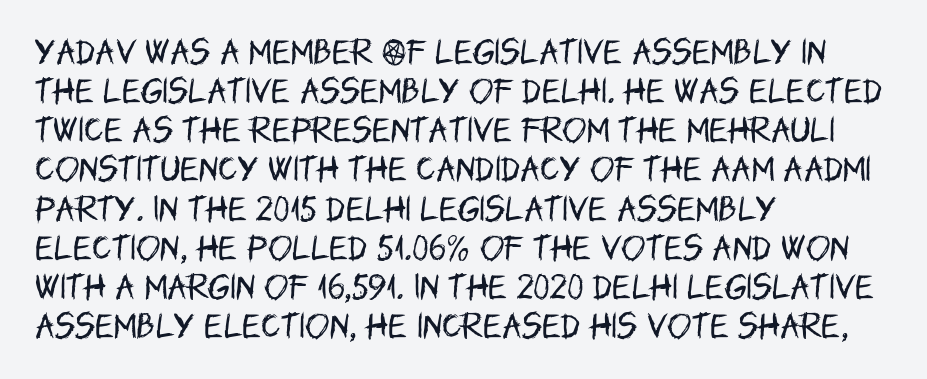
{"serif": "no", "italic": "no", "bold": "no", "weight": "regular", "width": "condensed", "stroke_contrast": "low", "x_height": "large", "monospaced": "no", "underline": "no", "align": "left", "line_spacing": "normal", "line_spacing_ratio": 1.35, "letter_spacing": "normal", "letter_spacing_em": 0.0, "glyph_px": 29}
